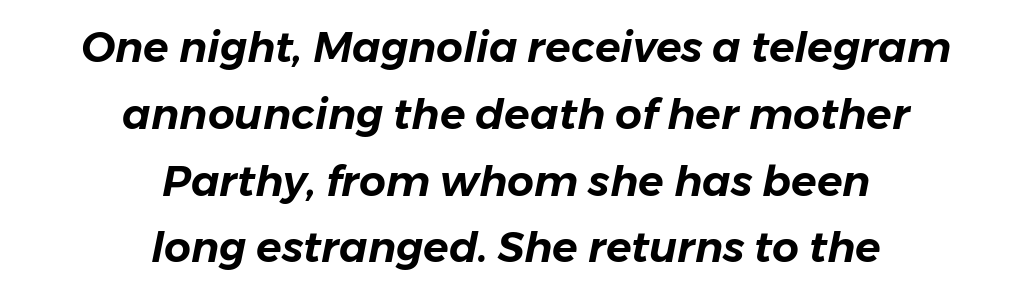
Q: Is the text italic (slanted)? A: Yes, it leans right by about 11 degrees.
Q: Is the text underlined? A: No.
Q: How is the paragraph aligned? A: Centered.
Q: Is the spacing between letters normal or unusually wide? A: Normal.
Q: Is the spacing between lines tight, normal or loose? A: Normal.
Q: Width (condensed, normal, or wide)? A: Normal.
Q: Stroke contrast? A: Low.
Q: x-height? A: Medium.
Q: Monospaced? A: No.
